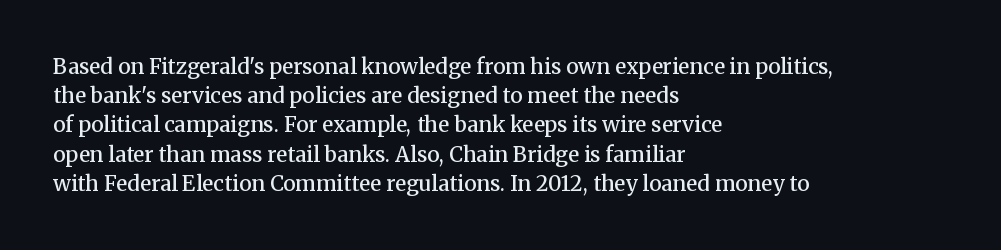
The image shows 21 px text type, upright; set left-aligned, normal line spacing (1.39x), normal letter spacing, not underlined.
